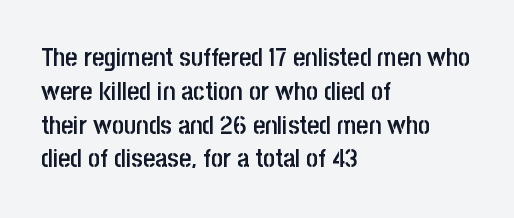
Q: Is the text bold? A: Semi-bold.
Q: Is the text italic (slanted)? A: No, it is upright.
Q: Is the text underlined? A: No.
Q: How is the paragraph aligned? A: Left-aligned.
Q: Is the spacing between letters normal or unusually wide? A: Normal.
Q: Is the spacing between lines tight, normal or loose? A: Normal.
